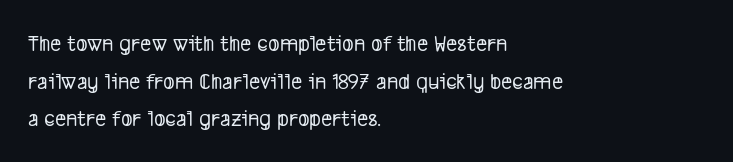
Each new line begins a customary step beneath the previous one. The tracking reads as untouched default to a designer's eye. The passage is arranged the way most books set body copy — flush left. This rendering features lettering with no underline.
